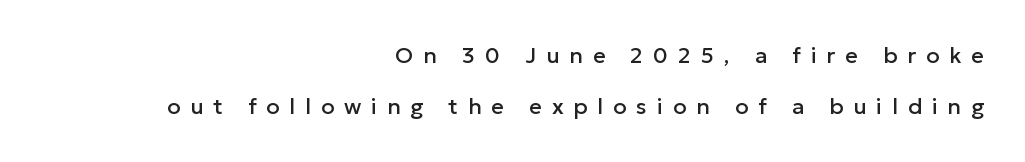
Each line ends at the same right margin while the left side varies. The tracking jumps out immediately: characters are airy and widely separated. Is there much room between lines? Yes — plenty of vertical air separates them. Does the lettering tilt? It doesn't — this is upright. The passage shown is not underscored anywhere.
